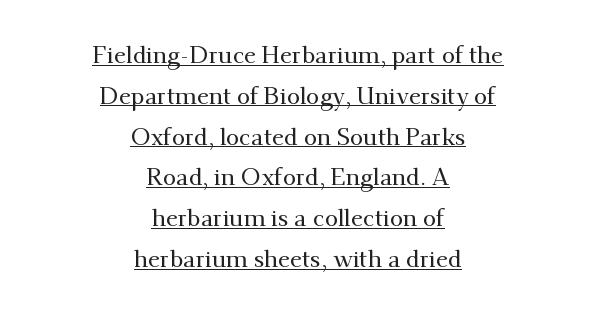
Compared with a flush-left layout, this one balances lines on the center instead. No extra tracking has been applied to these lines. This is underlined copy, the kind a proofreader might mark for attention. If you drew a line through each stem, it would be perfectly vertical.
